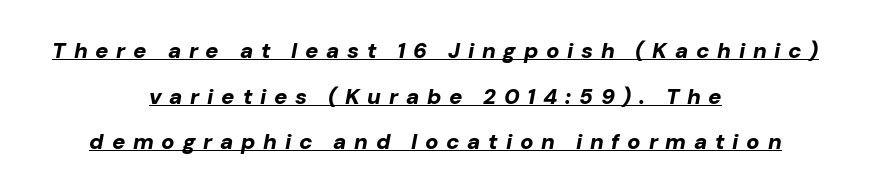
Q: Is the text bold? A: Yes.
Q: Is the text italic (slanted)? A: Yes, it leans right by about 10 degrees.
Q: Is the text underlined? A: Yes.
Q: How is the paragraph aligned? A: Centered.
Q: Is the spacing between letters normal or unusually wide? A: Unusually wide.
Q: Is the spacing between lines tight, normal or loose? A: Loose.
